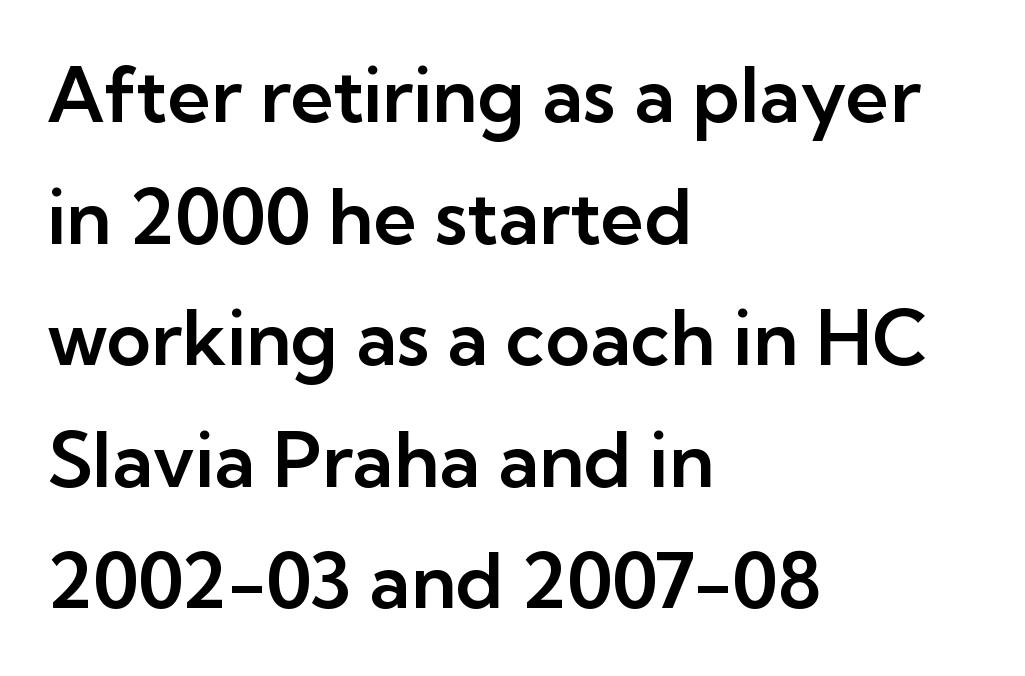
Between one letter and the next there's only the usual sliver of space. These lines were composed using upright roman letters. Regarding serifs, this sample does without them. These lines sit exactly where default settings would place them. The space beneath each line is pristine and unruled.
